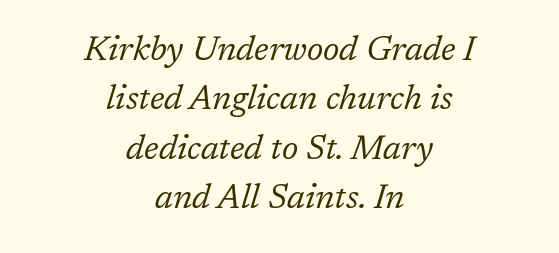
{"serif": "yes", "italic": "yes", "lean": "right", "slant_degrees": 17, "bold": "no", "weight": "regular", "width": "normal", "stroke_contrast": "low", "x_height": "medium", "monospaced": "no", "underline": "no", "align": "center", "line_spacing": "normal", "line_spacing_ratio": 1.45, "letter_spacing": "normal", "letter_spacing_em": 0.0, "glyph_px": 34}
